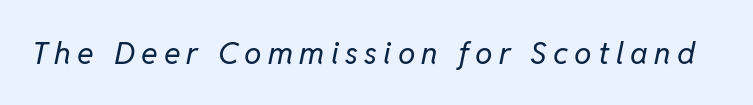
Q: Is the text bold? A: No.
Q: Is the text italic (slanted)? A: Yes, it leans right by about 11 degrees.
Q: Is the text underlined? A: No.
Q: Is the spacing between letters normal or unusually wide? A: Unusually wide.
Q: Width (condensed, normal, or wide)? A: Normal.
Q: Stroke contrast? A: Low.
Q: x-height? A: Medium.
Q: Monospaced? A: No.
